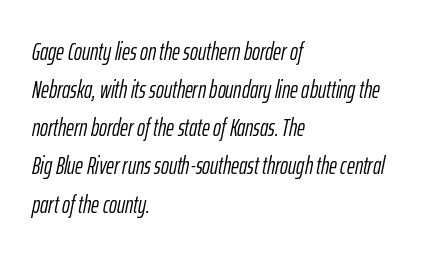
These lines are set flush left with a ragged right edge. The baseline area is clear. The line-height multiplier appears to be the usual default. The specimen reads as italic at a glance. No heavy texture on the line: the type isn't bold.
